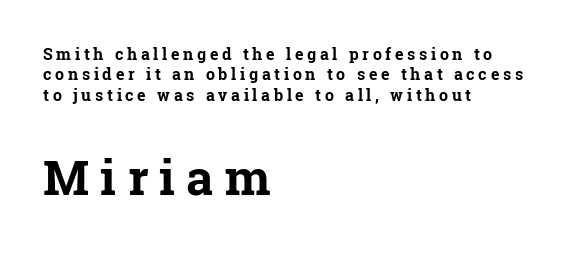
Q: Is the text bold? A: Yes.
Q: Is the text italic (slanted)? A: No, it is upright.
Q: Is the typeface a serif or a sans-serif typeface? A: Serif.
Q: Is the text underlined? A: No.
Q: How is the paragraph aligned? A: Left-aligned.
Q: Is the spacing between letters normal or unusually wide? A: Unusually wide.
Q: Is the spacing between lines tight, normal or loose? A: Normal.
Q: Which block of text is set in a larger size, the first (top) or the second (bottom)? A: The second (bottom) one.
Q: Width (condensed, normal, or wide)? A: Normal.
Q: Stroke contrast? A: Low.
Q: x-height? A: Medium.
Q: Monospaced? A: No.
